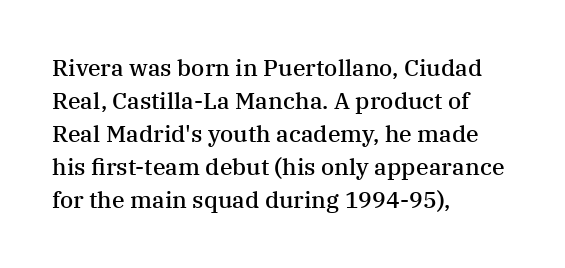
The image shows 23 px text type, upright; set left-aligned, normal line spacing (1.44x), normal letter spacing, not underlined.
